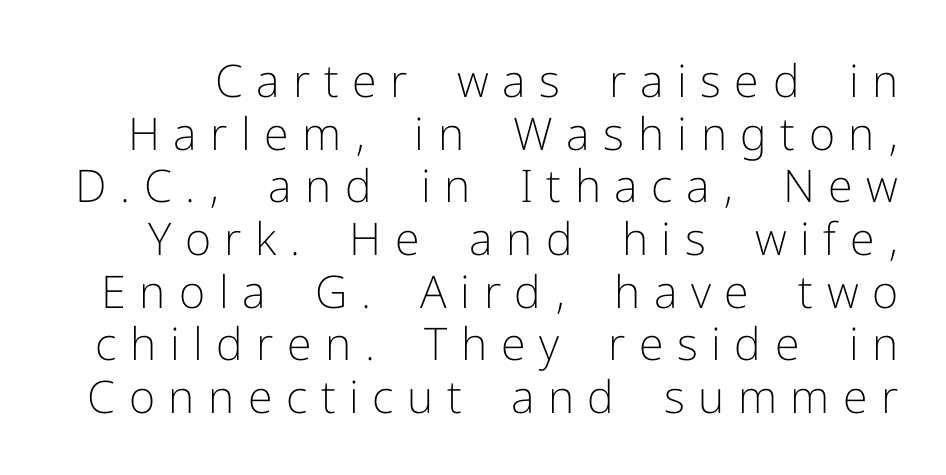
Q: Is the text bold? A: No.
Q: Is the text italic (slanted)? A: No, it is upright.
Q: Is the typeface a serif or a sans-serif typeface? A: Sans-serif.
Q: Is the text underlined? A: No.
Q: Is the spacing between letters normal or unusually wide? A: Unusually wide.
Q: Width (condensed, normal, or wide)? A: Normal.
Q: Stroke contrast? A: Low.
Q: x-height? A: Medium.
Q: Monospaced? A: No.
